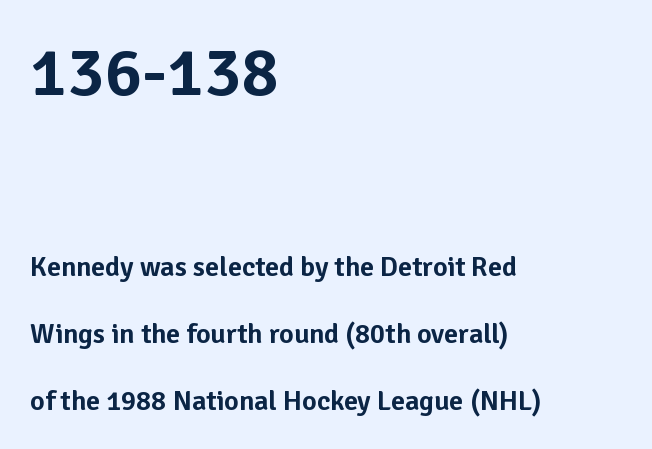
Each row of text sits above clean, open space. Line beginnings align vertically; line endings do not. These lines are rendered in a variable-pitch font. Posture: vertical. Here the glyphs are tracked normally, forming tight word shapes. Which of the two is more prominent by size? The first, at the top.
